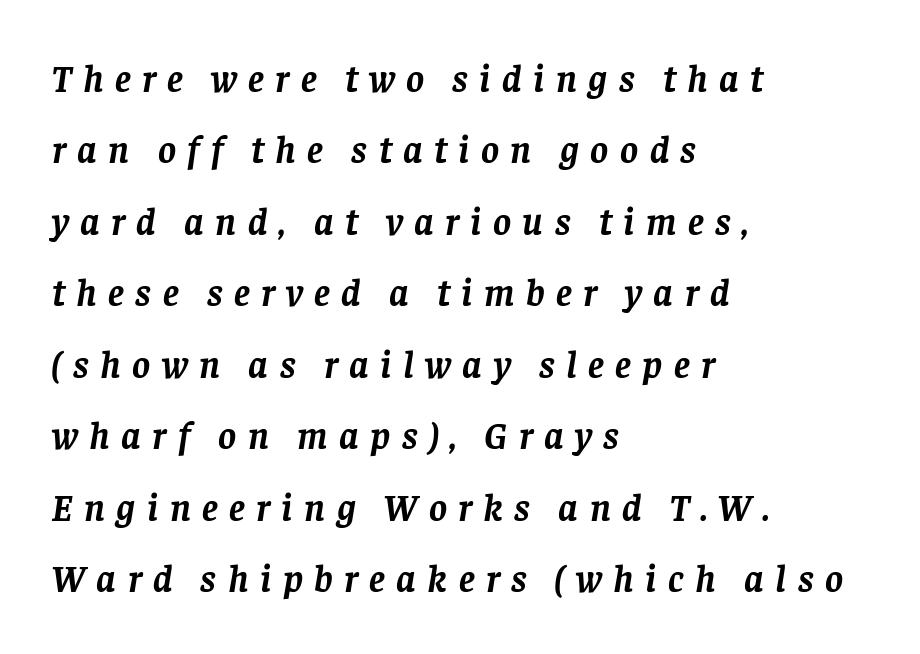
{"serif": "yes", "italic": "yes", "lean": "right", "slant_degrees": 8, "bold": "yes", "weight": "semibold", "width": "normal", "stroke_contrast": "low", "x_height": "large", "monospaced": "no", "underline": "no", "align": "left", "line_spacing_ratio": 1.88, "letter_spacing": "wide", "letter_spacing_em": 0.3, "glyph_px": 38}
